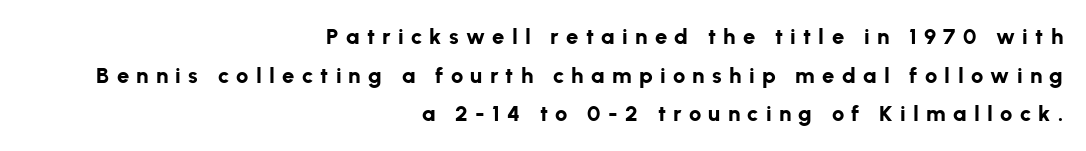
{"italic": "no", "bold": "yes", "underline": "no", "align": "right", "line_spacing_ratio": 1.76, "letter_spacing": "wide", "letter_spacing_em": 0.33, "glyph_px": 22}
